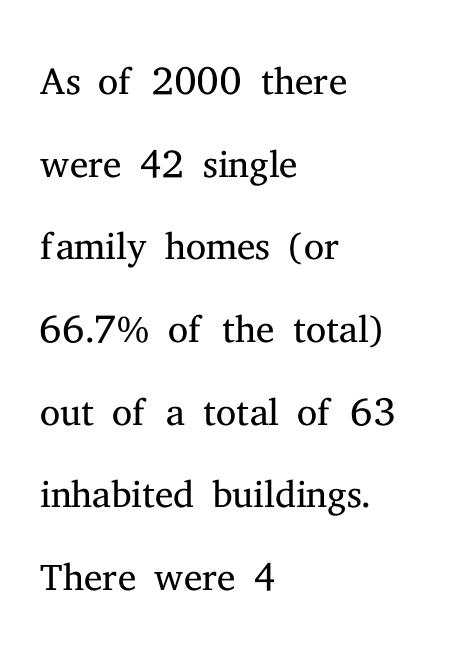
This rendering leaves character spacing at its baseline value. Underline: absent. A student would call this left alignment; a typographer would say flush left, rag right. If you drew a line through each stem, it would be perfectly vertical.
